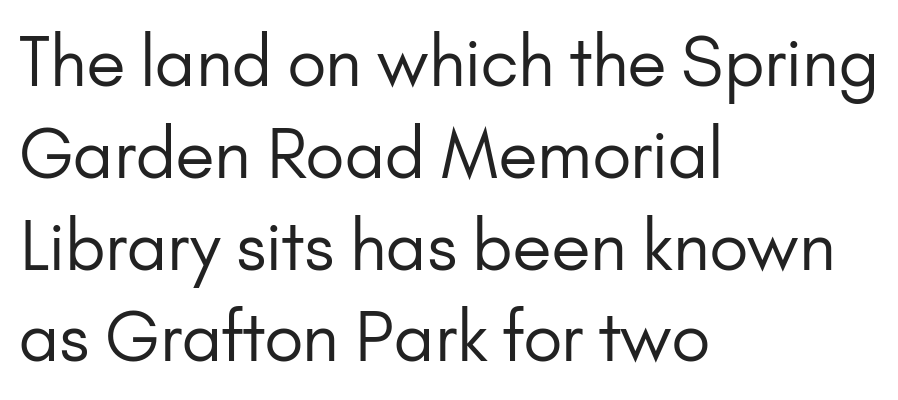
Q: Is the text bold? A: No.
Q: Is the text italic (slanted)? A: No, it is upright.
Q: Is the typeface a serif or a sans-serif typeface? A: Sans-serif.
Q: Is the text underlined? A: No.
Q: How is the paragraph aligned? A: Left-aligned.
Q: Is the spacing between letters normal or unusually wide? A: Normal.
Q: Is the spacing between lines tight, normal or loose? A: Normal.
Q: Width (condensed, normal, or wide)? A: Normal.
Q: Stroke contrast? A: Low.
Q: x-height? A: Small.
Q: Monospaced? A: No.
